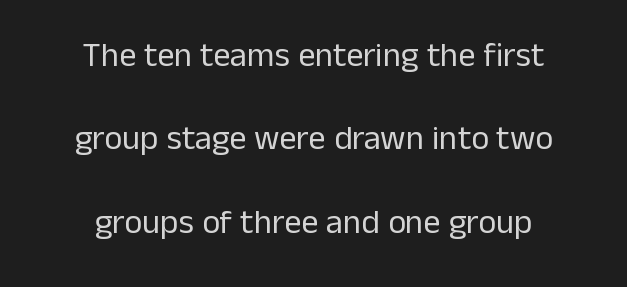
Observe the ordinary spacing: letters are neighbours, not strangers. The typeface has the unassuming heft of standard copy or less. Designer's note — italics off, roman on. Loosely led — the rows are spread out.
